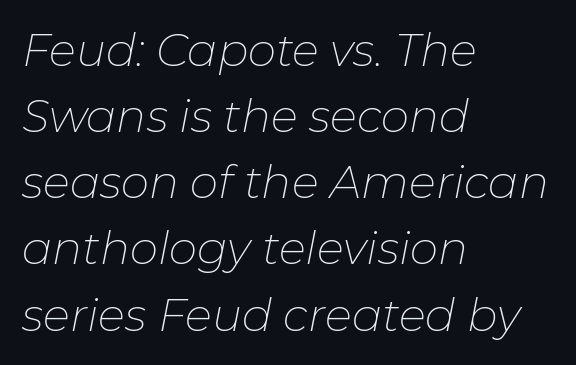
{"italic": "yes", "lean": "right", "slant_degrees": 11, "bold": "no", "weight": "thin", "width": "normal", "stroke_contrast": "low", "x_height": "medium", "monospaced": "no", "underline": "no", "align": "left", "line_spacing": "normal", "line_spacing_ratio": 1.47, "letter_spacing": "normal", "letter_spacing_em": 0.0, "glyph_px": 45}
